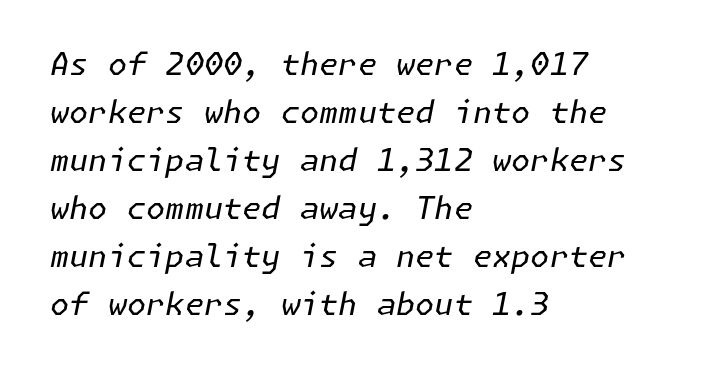
Q: Is the text bold? A: No.
Q: Is the text italic (slanted)? A: Yes, it leans right by about 11 degrees.
Q: Is the text underlined? A: No.
Q: How is the paragraph aligned? A: Left-aligned.
Q: Is the spacing between letters normal or unusually wide? A: Normal.
Q: Is the spacing between lines tight, normal or loose? A: Normal.
Q: Width (condensed, normal, or wide)? A: Normal.
Q: Stroke contrast? A: Low.
Q: x-height? A: Medium.
